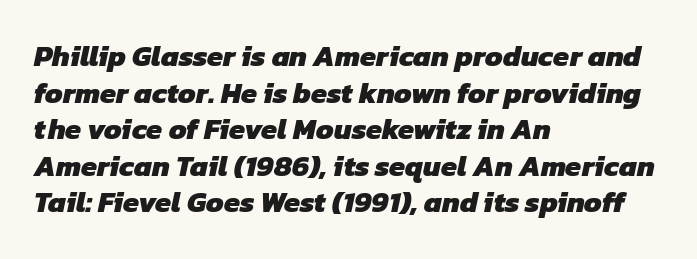
One-word summary of the alignment: left. Check where the strokes stop: nothing finishes them off — pure sans. Students, note that the glyphs here touch the page at normal intervals. The letters advance in unequal steps, a hallmark of proportional type. The block of text has a typical density, with ordinary space between rows. The letters are bold, with thick, heavy strokes.
